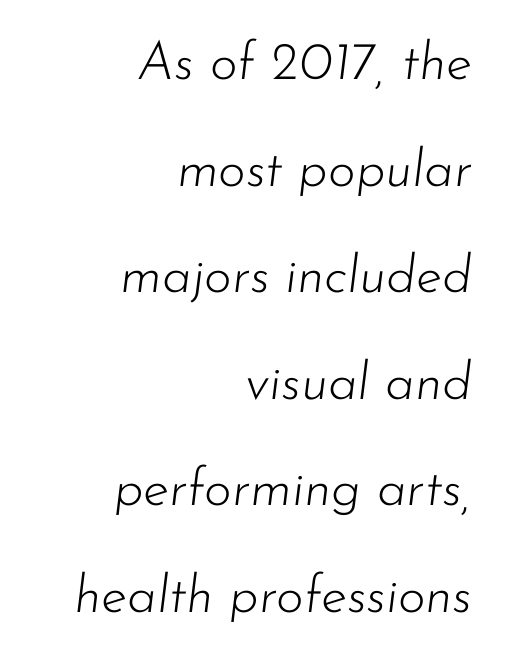
{"italic": "yes", "lean": "right", "slant_degrees": 7, "bold": "no", "weight": "light", "width": "normal", "stroke_contrast": "low", "x_height": "small", "monospaced": "no", "underline": "no", "align": "right", "line_spacing": "loose", "line_spacing_ratio": 2.01, "letter_spacing": "normal", "letter_spacing_em": 0.0, "glyph_px": 53}
